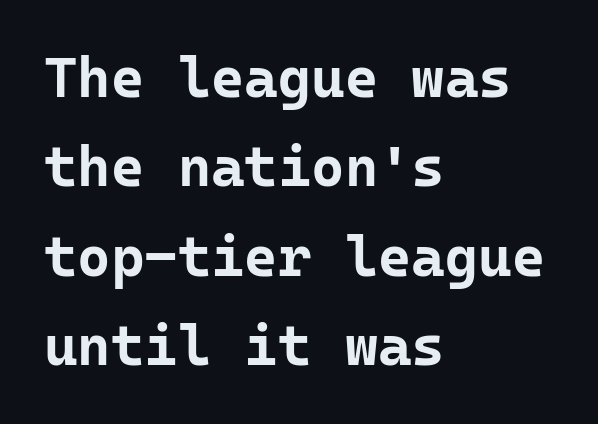
Q: Is the text bold? A: Yes.
Q: Is the text italic (slanted)? A: No, it is upright.
Q: Is the typeface a serif or a sans-serif typeface? A: Sans-serif.
Q: Is the text underlined? A: No.
Q: How is the paragraph aligned? A: Left-aligned.
Q: Is the spacing between letters normal or unusually wide? A: Normal.
Q: Is the spacing between lines tight, normal or loose? A: Normal.
Q: Width (condensed, normal, or wide)? A: Normal.
Q: Stroke contrast? A: Low.
Q: x-height? A: Medium.
Q: Monospaced? A: Yes.
